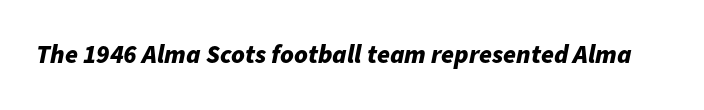
{"italic": "yes", "lean": "right", "slant_degrees": 11, "bold": "yes", "underline": "no", "letter_spacing": "normal", "letter_spacing_em": 0.0, "glyph_px": 26}
